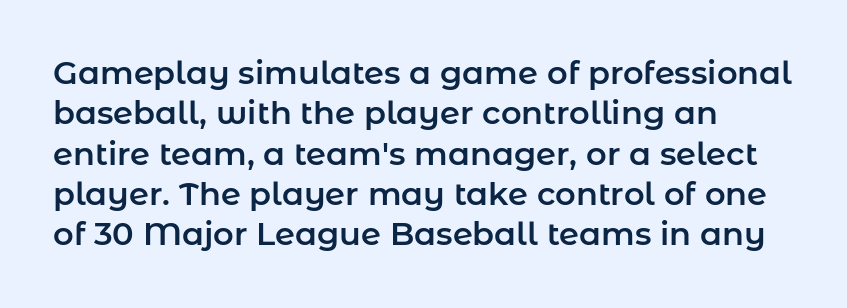
The image shows 32 px sans-serif type, upright; set left-aligned, normal line spacing (1.26x), normal letter spacing, not underlined; low stroke contrast and a medium x-height.
